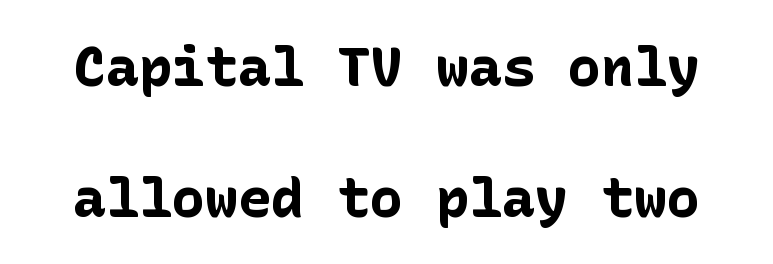
Q: Is the text bold? A: Yes.
Q: Is the text italic (slanted)? A: No, it is upright.
Q: Is the typeface a serif or a sans-serif typeface? A: Sans-serif.
Q: Is the text underlined? A: No.
Q: Is the spacing between letters normal or unusually wide? A: Normal.
Q: Is the spacing between lines tight, normal or loose? A: Loose.
Q: Width (condensed, normal, or wide)? A: Normal.
Q: Stroke contrast? A: Low.
Q: x-height? A: Medium.
